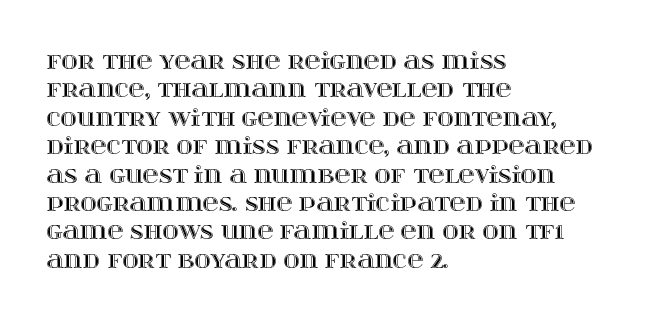
Q: Is the text italic (slanted)? A: No, it is upright.
Q: Is the text underlined? A: No.
Q: How is the paragraph aligned? A: Left-aligned.
Q: Is the spacing between letters normal or unusually wide? A: Normal.
Q: Is the spacing between lines tight, normal or loose? A: Normal.
